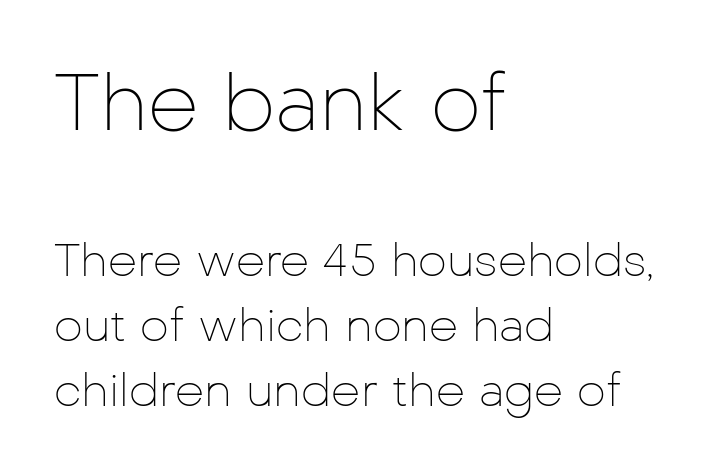
Q: Is the text bold? A: No.
Q: Is the text italic (slanted)? A: No, it is upright.
Q: Is the typeface a serif or a sans-serif typeface? A: Sans-serif.
Q: Is the text underlined? A: No.
Q: How is the paragraph aligned? A: Left-aligned.
Q: Is the spacing between letters normal or unusually wide? A: Normal.
Q: Is the spacing between lines tight, normal or loose? A: Normal.
Q: Which block of text is set in a larger size, the first (top) or the second (bottom)? A: The first (top) one.
Q: Width (condensed, normal, or wide)? A: Normal.
Q: Stroke contrast? A: Low.
Q: x-height? A: Medium.
Q: Monospaced? A: No.
